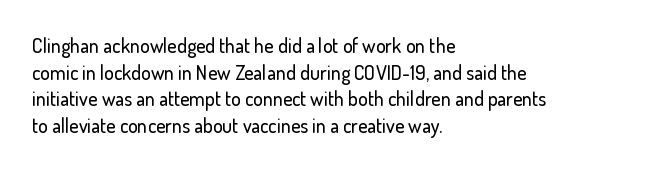
The image shows 20 px text type, upright; set left-aligned, normal line spacing (1.33x), normal letter spacing, not underlined.
